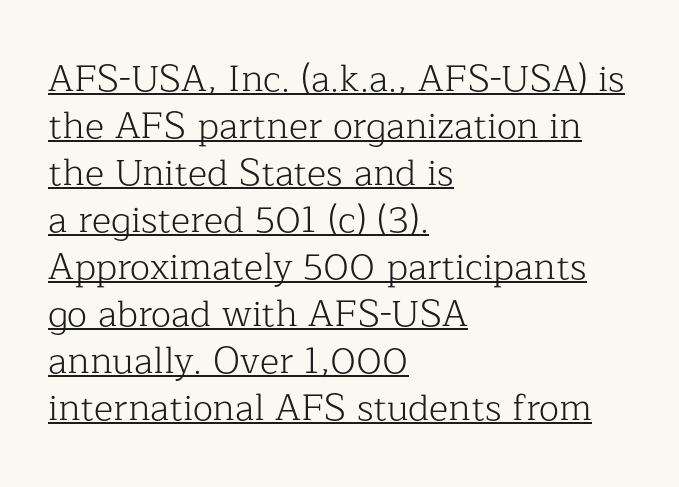
Q: Is the text bold? A: No.
Q: Is the text italic (slanted)? A: No, it is upright.
Q: Is the typeface a serif or a sans-serif typeface? A: Serif.
Q: Is the text underlined? A: Yes.
Q: How is the paragraph aligned? A: Left-aligned.
Q: Is the spacing between letters normal or unusually wide? A: Normal.
Q: Is the spacing between lines tight, normal or loose? A: Normal.
Q: Width (condensed, normal, or wide)? A: Normal.
Q: Stroke contrast? A: Low.
Q: x-height? A: Medium.
Q: Monospaced? A: No.
